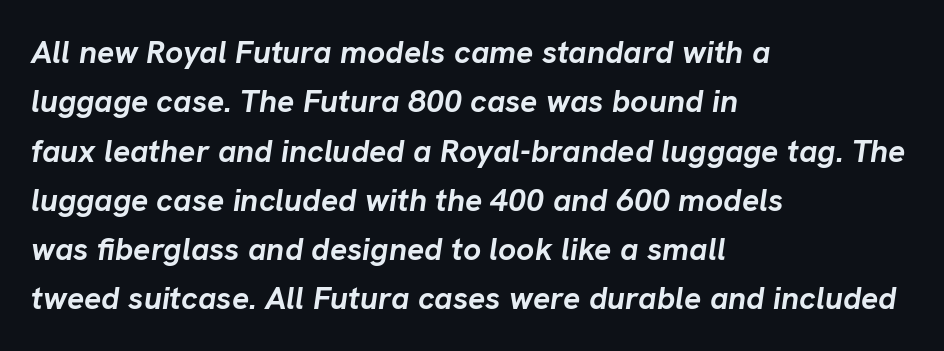
This sample is left-justified, so line endings fall wherever the words run out. Horizontal bands of white between lines are of average thickness. The rendering uses a bold face; every stroke is thick and dark. Default kerning and tracking; the words read as compact shapes.
